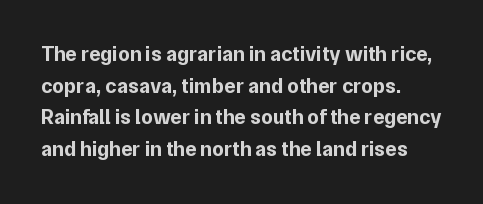
The image shows 21 px bold type, upright; set left-aligned, normal line spacing (1.51x), normal letter spacing, not underlined.
